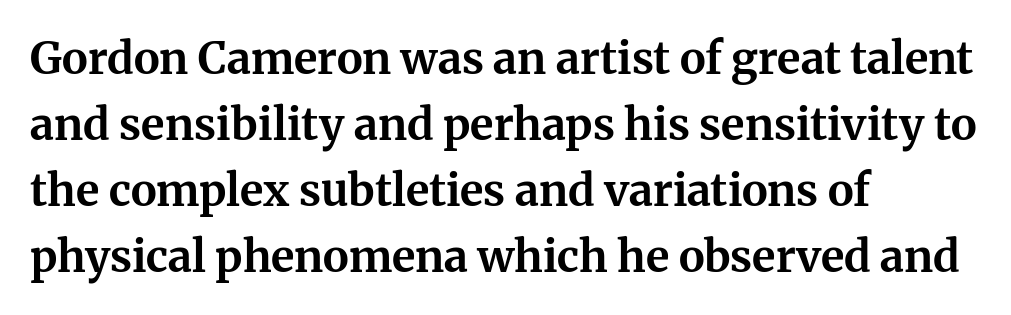
Q: Is the text bold? A: Yes.
Q: Is the text italic (slanted)? A: No, it is upright.
Q: Is the typeface a serif or a sans-serif typeface? A: Serif.
Q: Is the text underlined? A: No.
Q: How is the paragraph aligned? A: Left-aligned.
Q: Is the spacing between letters normal or unusually wide? A: Normal.
Q: Is the spacing between lines tight, normal or loose? A: Normal.
Q: Width (condensed, normal, or wide)? A: Normal.
Q: Stroke contrast? A: Medium.
Q: x-height? A: Medium.
Q: Monospaced? A: No.
